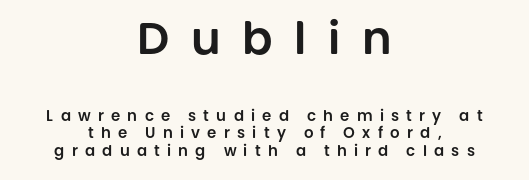
The lines are quadded center. Looks like regular typesetting: each glyph gets only the width it needs. The letters are spread apart with noticeably loose tracking. What kind of face is this? One without serifs — a sans.
